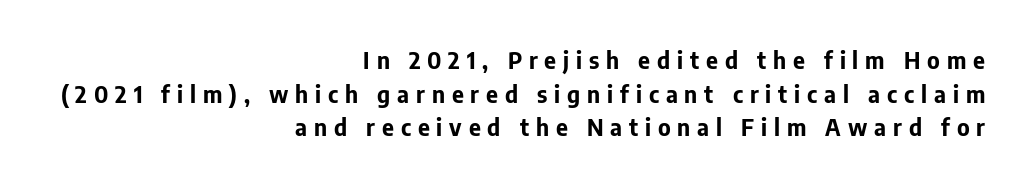
Tracking value appears strongly positive — letters spread wide. Beneath every word, the page is bare. Notice how thick the strokes are: this is what a full bold looks like. In CSS terms this would be text-align: right. The lines sit at an ordinary, default distance from one another. Unlike italic type, these characters show no tilt at all.
